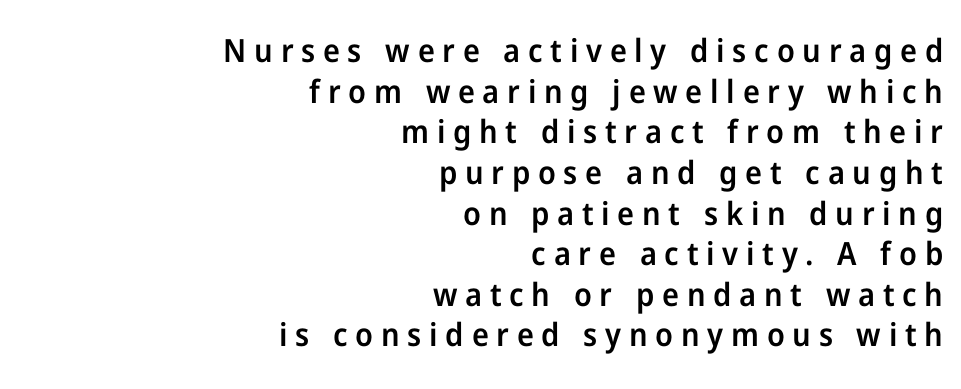
Q: Is the text bold? A: Semi-bold.
Q: Is the text italic (slanted)? A: No, it is upright.
Q: Is the typeface a serif or a sans-serif typeface? A: Sans-serif.
Q: Is the text underlined? A: No.
Q: How is the paragraph aligned? A: Right-aligned.
Q: Is the spacing between letters normal or unusually wide? A: Unusually wide.
Q: Is the spacing between lines tight, normal or loose? A: Normal.
Q: Width (condensed, normal, or wide)? A: Normal.
Q: Stroke contrast? A: Low.
Q: x-height? A: Medium.
Q: Monospaced? A: No.
